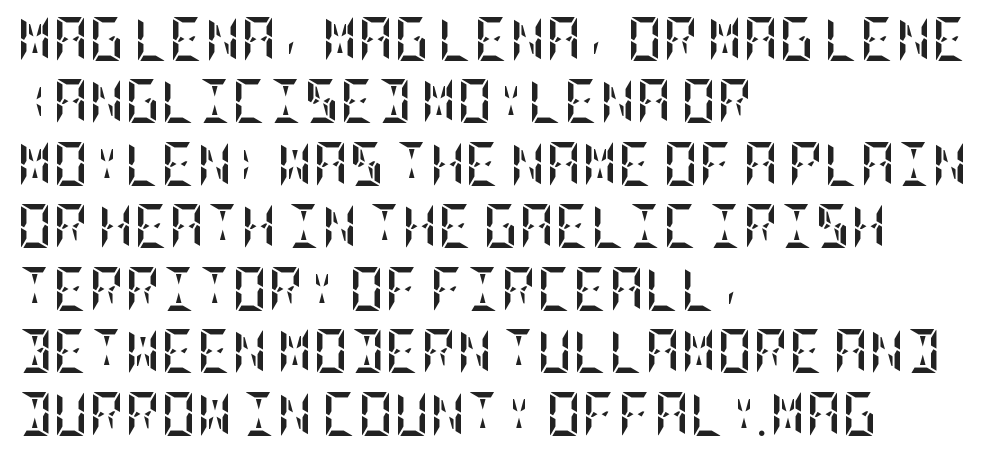
Q: Is the text bold? A: Yes.
Q: Is the text italic (slanted)? A: No, it is upright.
Q: Is the text underlined? A: No.
Q: How is the paragraph aligned? A: Left-aligned.
Q: Is the spacing between letters normal or unusually wide? A: Normal.
Q: Is the spacing between lines tight, normal or loose? A: Normal.
Q: Width (condensed, normal, or wide)? A: Condensed.
Q: Stroke contrast? A: Low.
Q: x-height? A: Large.
